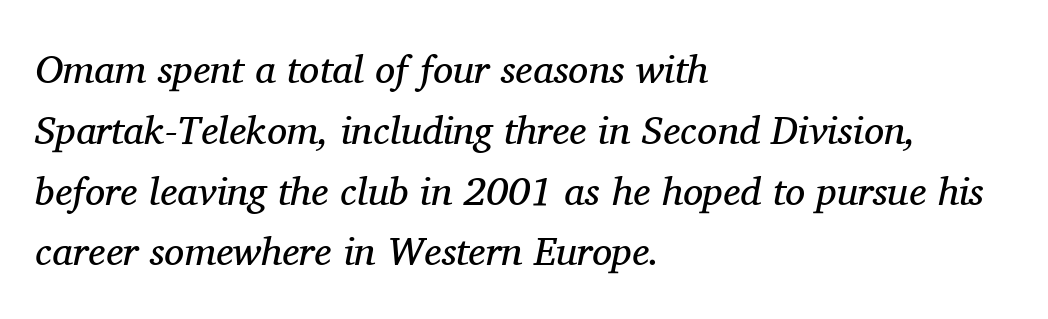
{"serif": "yes", "italic": "yes", "lean": "right", "slant_degrees": 11, "bold": "no", "weight": "regular", "width": "normal", "stroke_contrast": "medium", "x_height": "medium", "monospaced": "no", "underline": "no", "align": "left", "line_spacing": "normal", "line_spacing_ratio": 1.52, "letter_spacing": "normal", "letter_spacing_em": 0.0, "glyph_px": 40}
